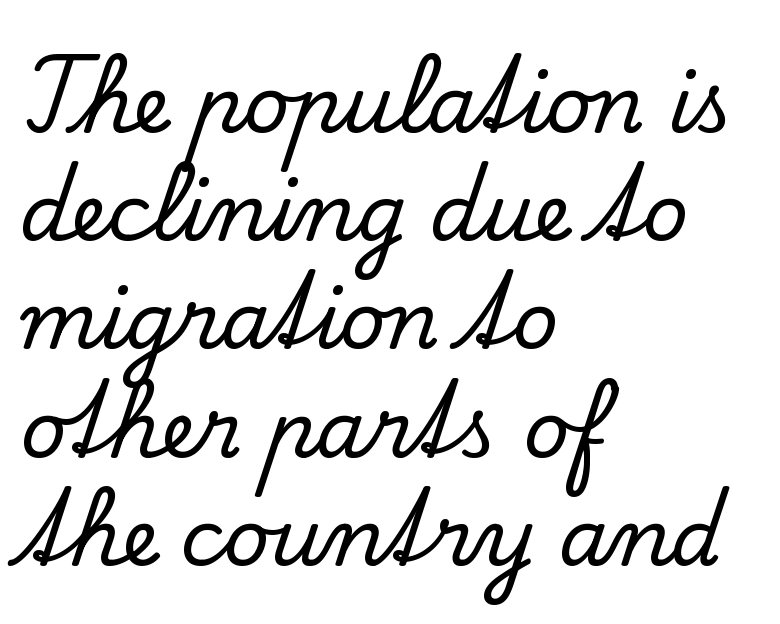
The image shows 79 px serif type; set left-aligned, normal line spacing (1.37x), normal letter spacing, not underlined; low stroke contrast and a small x-height.
